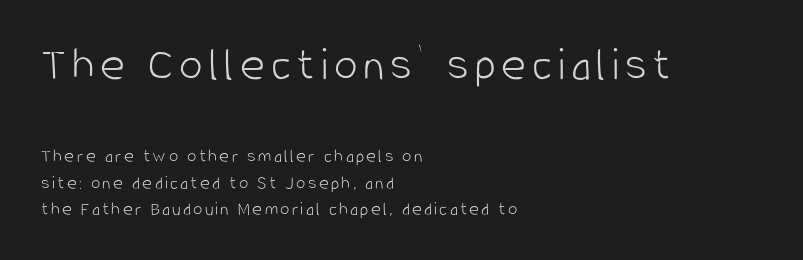
The image shows 48 px light, condensed sans-serif type, upright; set left-aligned, normal line spacing (1.39x), not underlined; the first (top) block is 2.53x larger; low stroke contrast and a large x-height.
